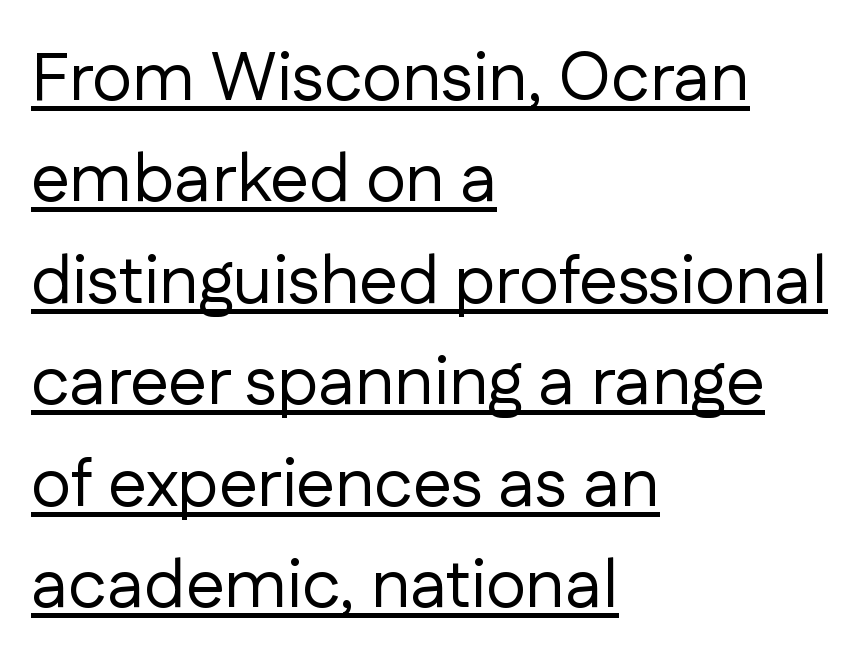
The image shows 69 px regular-weight sans-serif type, upright; set left-aligned, normal line spacing (1.47x), normal letter spacing, underlined; low stroke contrast and a medium x-height.
